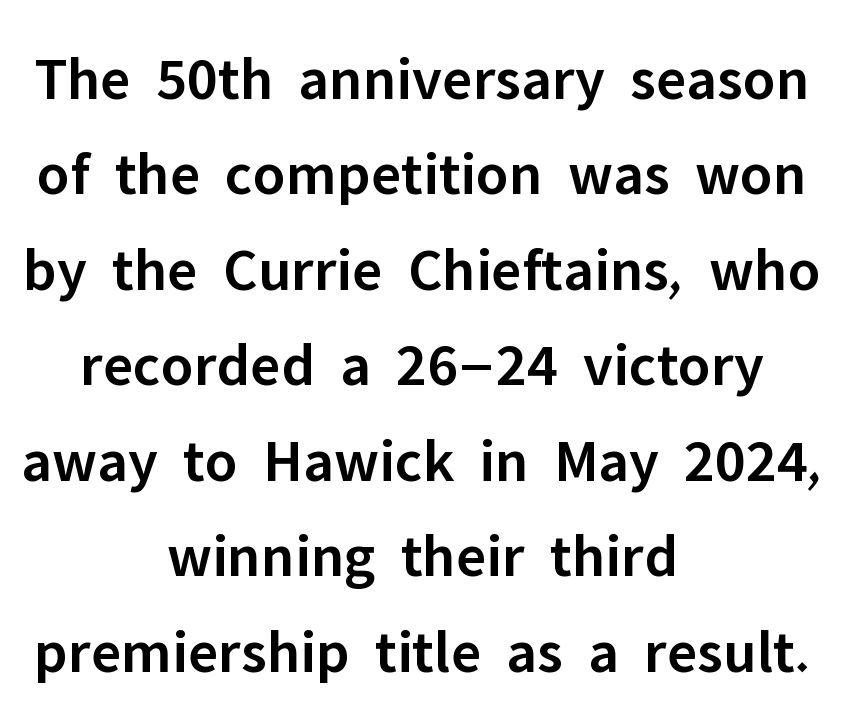
{"serif": "no", "italic": "no", "bold": "semi", "weight": "semibold", "width": "normal", "stroke_contrast": "low", "x_height": "medium", "monospaced": "no", "underline": "no", "align": "center", "line_spacing": "normal", "line_spacing_ratio": 1.54, "letter_spacing": "normal", "letter_spacing_em": 0.0, "glyph_px": 62}
